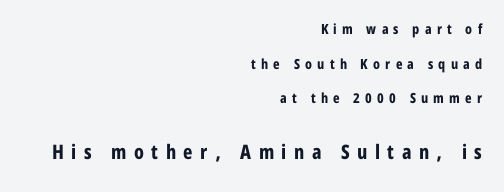
{"italic": "no", "bold": "yes", "underline": "no", "align": "right", "line_spacing": "loose", "line_spacing_ratio": 2.47, "letter_spacing": "wide", "letter_spacing_em": 0.37, "larger_block": "second", "size_ratio": 1.43, "glyph_px": 20}
